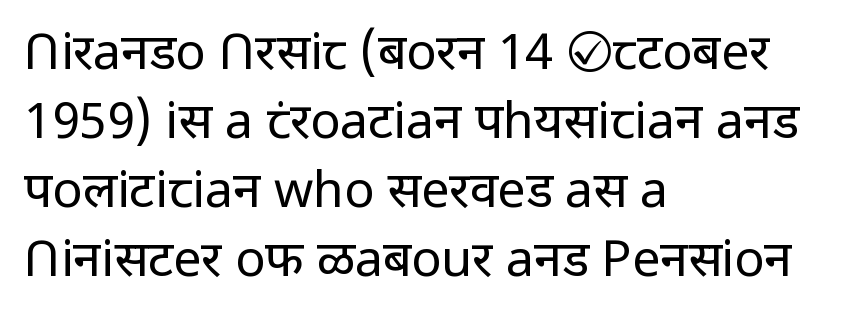
Here the glyphs are tracked normally, forming tight word shapes. These lines were composed using upright roman letters. The compositor pushed each line to the left boundary. A typesetter would call this proportional, since set widths differ per character. This is not heavy type; no bold has been used. The area under the type is left untouched.
